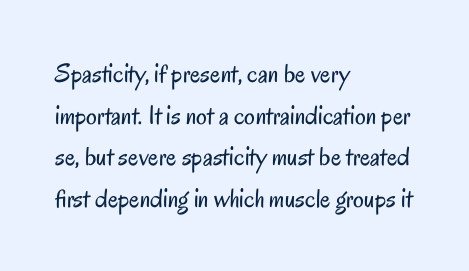
This sample uses an upright cut, with every glyph sitting square on the baseline. Lines of text with bare space underneath. The setting favours the left margin, as ordinary paragraphs usually do. Leading: standard. The typesetting does not lean heavy: it is not bold. You could call the tracking neutral — neither tight nor loose.
